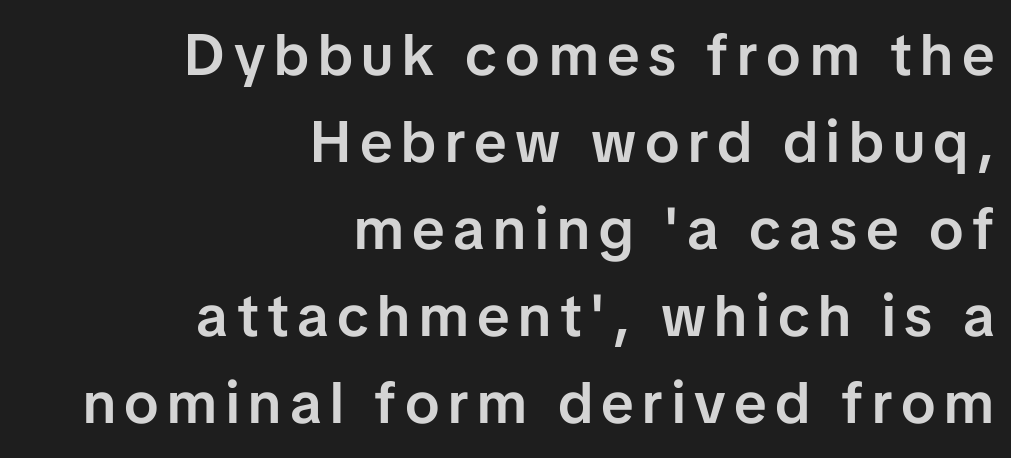
The words here are not underlined. Upright lettering throughout. The font is running at a semibold setting, under full bold. A typesetter would call this proportional, since set widths differ per character. Summary of vertical rhythm: regular, with standard interline spacing. Reading down the block, your eye finds every line finishing at a fixed right position.
